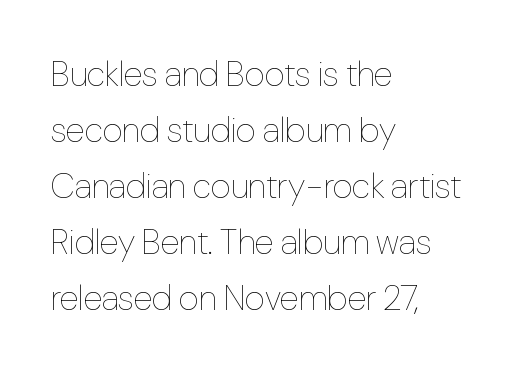
Q: Is the text bold? A: No.
Q: Is the text italic (slanted)? A: No, it is upright.
Q: Is the text underlined? A: No.
Q: How is the paragraph aligned? A: Left-aligned.
Q: Is the spacing between letters normal or unusually wide? A: Normal.
Q: Is the spacing between lines tight, normal or loose? A: Normal.
Q: Width (condensed, normal, or wide)? A: Condensed.
Q: Stroke contrast? A: Low.
Q: x-height? A: Medium.
Q: Monospaced? A: No.
